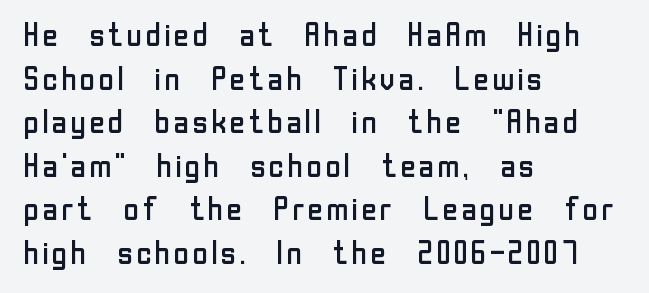
Counters stay open thanks to moderate or lighter strokes. Leading: standard. Reading down the block, your eye returns to a fixed left position each line. It's the straight-up-and-down kind of type.
